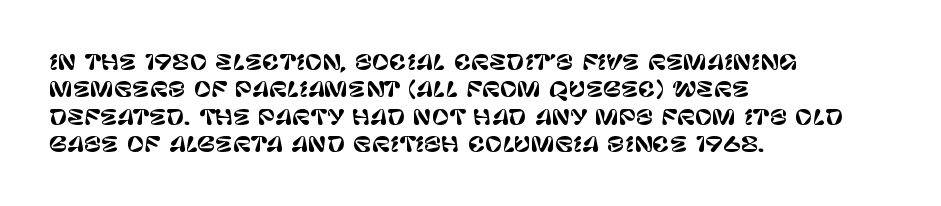
{"underline": "no", "align": "left", "line_spacing": "normal", "line_spacing_ratio": 1.3, "letter_spacing": "normal", "letter_spacing_em": 0.0, "glyph_px": 21}
